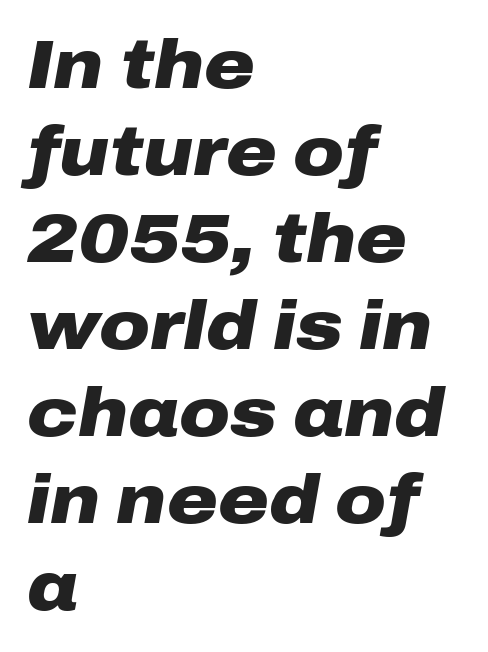
{"italic": "yes", "lean": "right", "slant_degrees": 10, "bold": "yes", "weight": "heavy", "width": "wide", "stroke_contrast": "low", "x_height": "medium", "monospaced": "no", "underline": "no", "align": "left", "line_spacing": "normal", "line_spacing_ratio": 1.26, "letter_spacing": "normal", "letter_spacing_em": 0.0, "glyph_px": 69}
